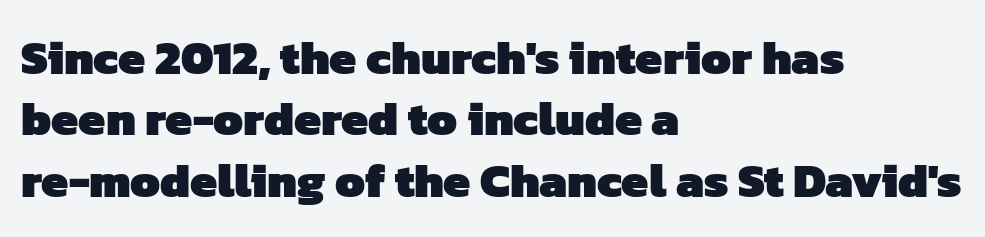
A typesetter would call this zero additional tracking. Bare-footed words on every line. Nope, no serifs anywhere on these letters. Where is the straight margin? On the left.
